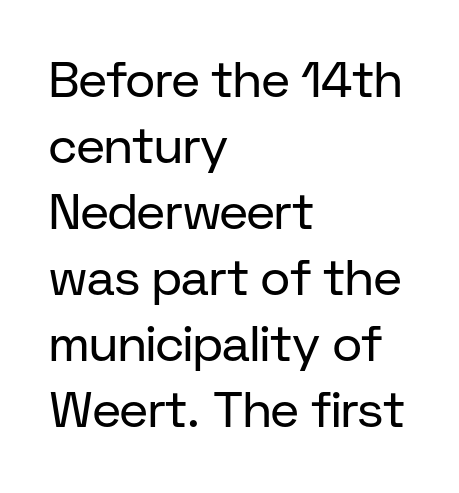
Horizontal alignment here is leftward, the default for most running prose. The strip under each line holds only bare page. Letterform terminals end flat and unadorned throughout the passage. The rendering uses natural spacing where letterforms have individual widths. What's the leading like? Ordinary, nothing unusual.
